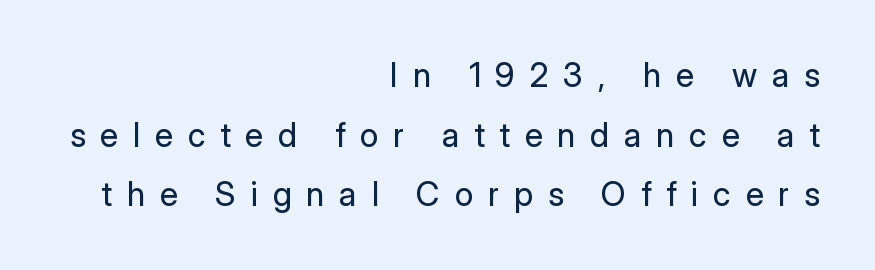
A roman cut, with each character standing at attention. This rendering features lettering with no underline. The paragraph shown leans on its right margin. The letters carry no serifs — their stems end cleanly without finishing strokes. The line texture is sparse and dotted thanks to wide tracking.
